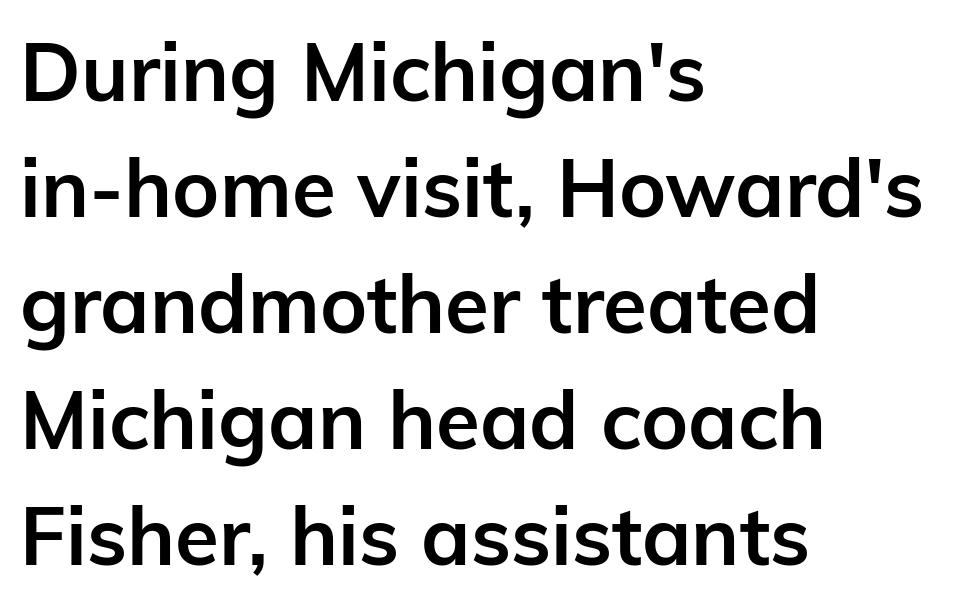
{"serif": "no", "italic": "no", "bold": "yes", "weight": "semibold", "width": "normal", "stroke_contrast": "low", "x_height": "medium", "monospaced": "no", "underline": "no", "align": "left", "line_spacing": "normal", "line_spacing_ratio": 1.45, "letter_spacing": "normal", "letter_spacing_em": 0.0, "glyph_px": 80}
